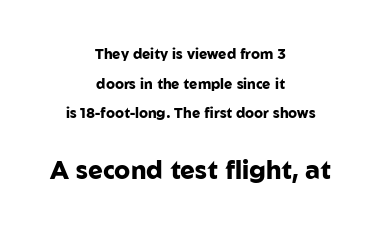
Q: Is the text bold? A: Yes.
Q: Is the text italic (slanted)? A: No, it is upright.
Q: Is the text underlined? A: No.
Q: How is the paragraph aligned? A: Centered.
Q: Is the spacing between letters normal or unusually wide? A: Normal.
Q: Is the spacing between lines tight, normal or loose? A: Loose.
Q: Which block of text is set in a larger size, the first (top) or the second (bottom)? A: The second (bottom) one.
